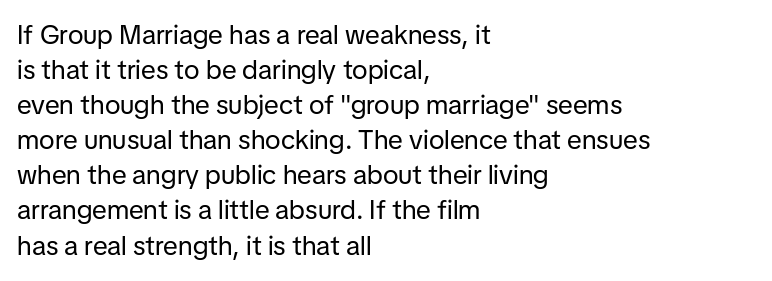
The image shows 27 px text type, upright; set left-aligned, normal line spacing (1.3x), normal letter spacing, not underlined.
